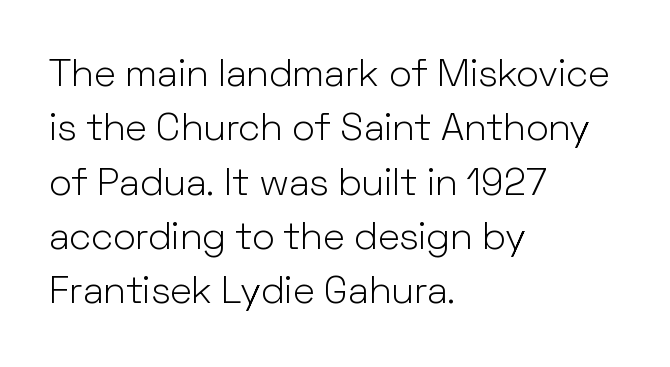
The image shows 38 px light sans-serif type, upright; set left-aligned, normal line spacing (1.43x), normal letter spacing, not underlined; low stroke contrast and a medium x-height.
